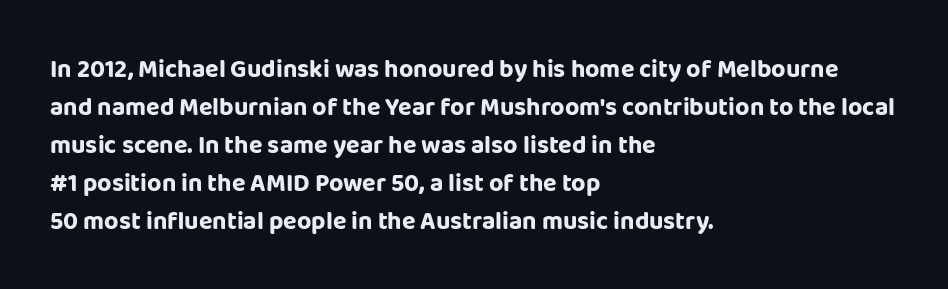
Leftover space on each line is placed entirely after the last word. Normally led — the rows are evenly, conventionally spaced. Type without underlining. Here the glyphs are tracked normally, forming tight word shapes.
